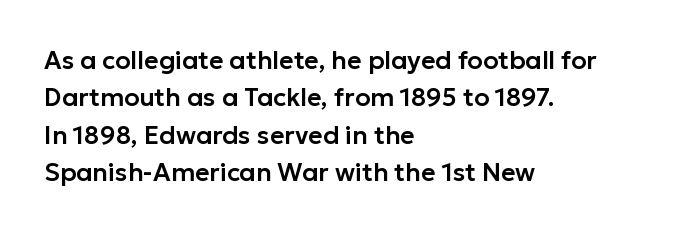
{"italic": "no", "underline": "no", "align": "left", "line_spacing": "normal", "line_spacing_ratio": 1.5, "letter_spacing": "normal", "letter_spacing_em": 0.0, "glyph_px": 25}
